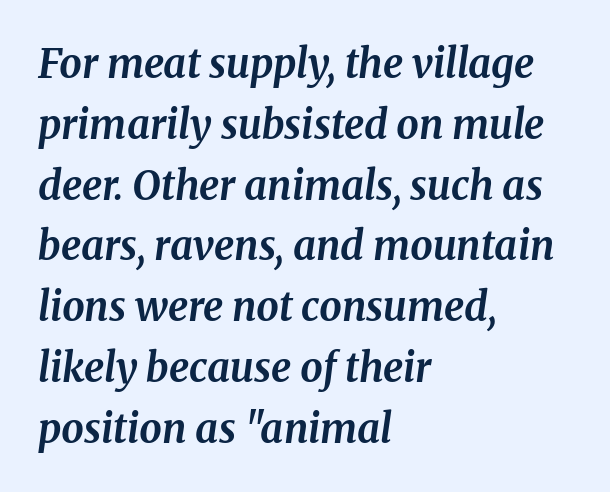
{"serif": "yes", "italic": "yes", "lean": "right", "slant_degrees": 8, "bold": "yes", "weight": "bold", "width": "normal", "stroke_contrast": "medium", "x_height": "medium", "monospaced": "no", "underline": "no", "align": "left", "line_spacing": "normal", "line_spacing_ratio": 1.52, "letter_spacing": "normal", "letter_spacing_em": 0.0, "glyph_px": 40}
